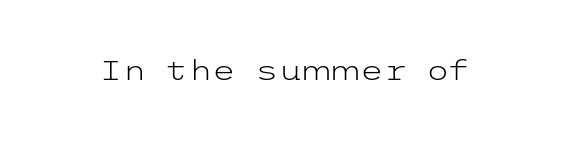
Q: Is the text bold? A: No.
Q: Is the text italic (slanted)? A: No, it is upright.
Q: Is the text underlined? A: No.
Q: Is the spacing between letters normal or unusually wide? A: Normal.
